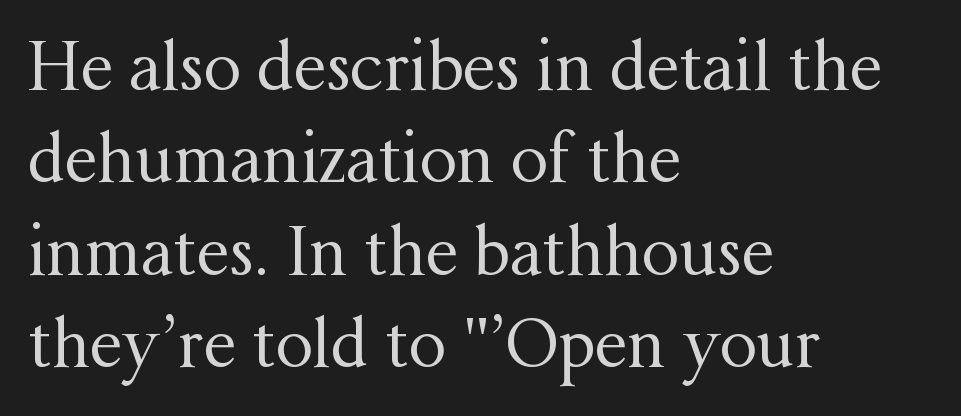
The image shows 66 px regular-weight serif type, upright; set left-aligned, normal line spacing (1.4x), normal letter spacing, not underlined; medium stroke contrast and a medium x-height.
